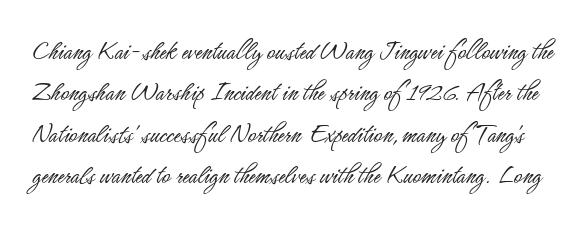
Any mark beneath the type? The region is blank. Quick note: interline space is typical. This is not heavy type; no bold has been used. Think of a printed novel: that variable character pitch is what you see here. Honestly, the letter spacing is just normal — you wouldn't notice it.
